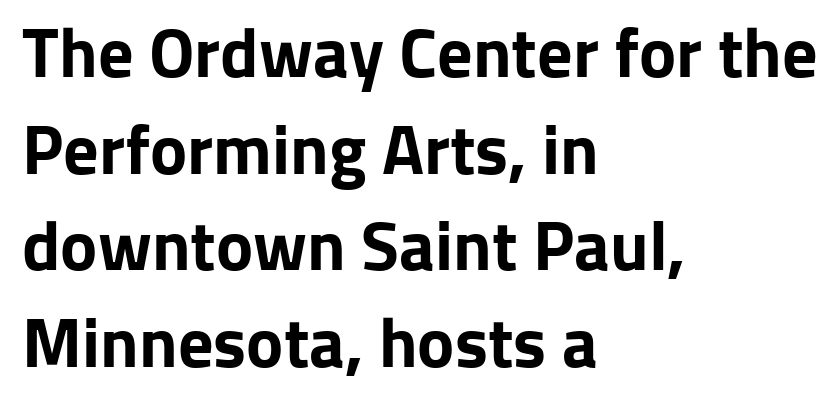
The image shows 70 px bold sans-serif type, upright; set left-aligned, normal line spacing (1.38x), normal letter spacing, not underlined; low stroke contrast and a medium x-height.
